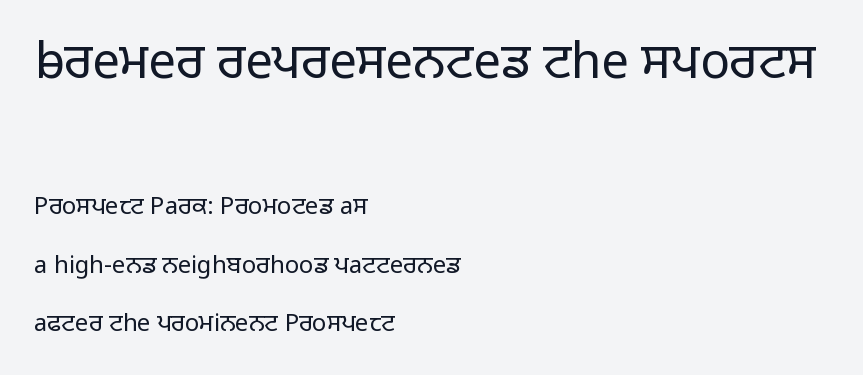
Q: Is the text bold? A: No.
Q: Is the text italic (slanted)? A: No, it is upright.
Q: Is the typeface a serif or a sans-serif typeface? A: Sans-serif.
Q: Is the text underlined? A: No.
Q: How is the paragraph aligned? A: Left-aligned.
Q: Is the spacing between letters normal or unusually wide? A: Normal.
Q: Is the spacing between lines tight, normal or loose? A: Loose.
Q: Which block of text is set in a larger size, the first (top) or the second (bottom)? A: The first (top) one.
Q: Width (condensed, normal, or wide)? A: Normal.
Q: Stroke contrast? A: Low.
Q: x-height? A: Medium.
Q: Monospaced? A: No.
